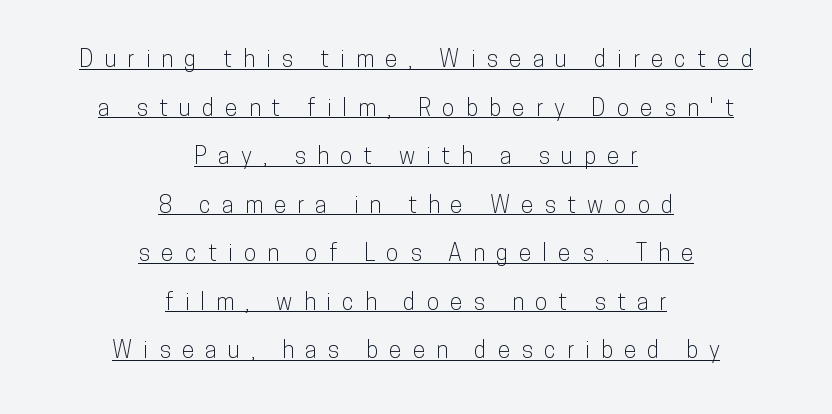
Q: Is the text italic (slanted)? A: No, it is upright.
Q: Is the text underlined? A: Yes.
Q: How is the paragraph aligned? A: Centered.
Q: Is the spacing between letters normal or unusually wide? A: Unusually wide.
Q: Is the spacing between lines tight, normal or loose? A: Loose.
